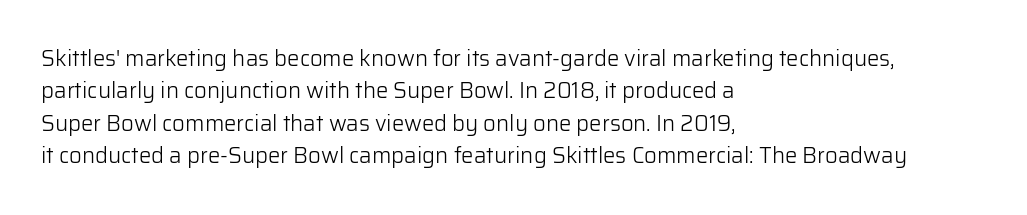
Does extra space separate the letters? No, they use regular spacing. Compared with a typical body face, this is equally light or lighter still. Casual observation: everything's shoved over to the left. This sample keeps an unexceptional amount of space between lines.
